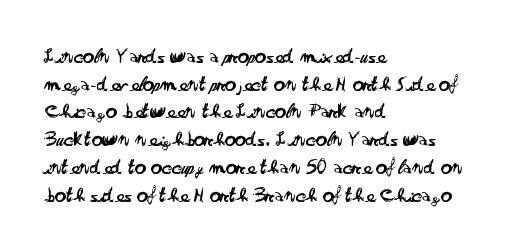
The image shows 22 px text type, upright; set left-aligned, normal line spacing (1.26x), normal letter spacing, not underlined.
